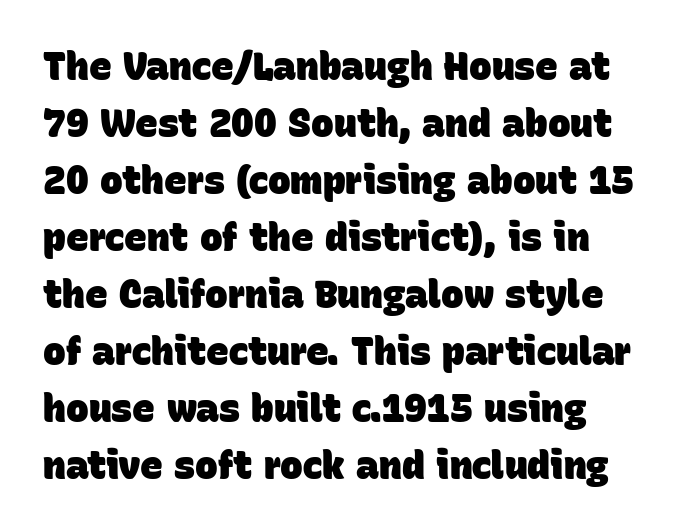
The image shows 38 px heavy sans-serif type; set normal line spacing (1.5x), normal letter spacing, not underlined; low stroke contrast and a large x-height.
